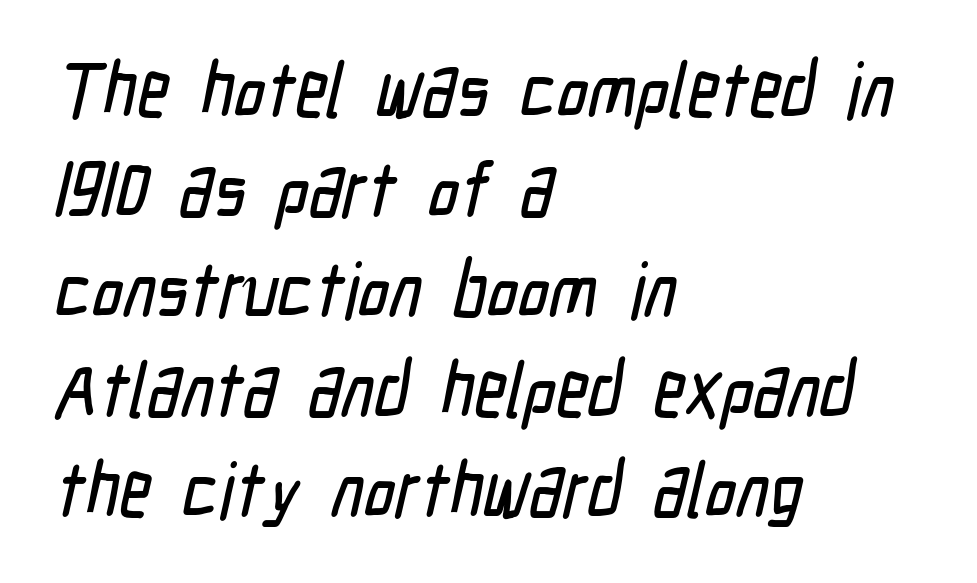
The image shows 77 px condensed sans-serif type; set left-aligned, normal line spacing (1.3x), normal letter spacing, not underlined; low stroke contrast and a medium x-height.
